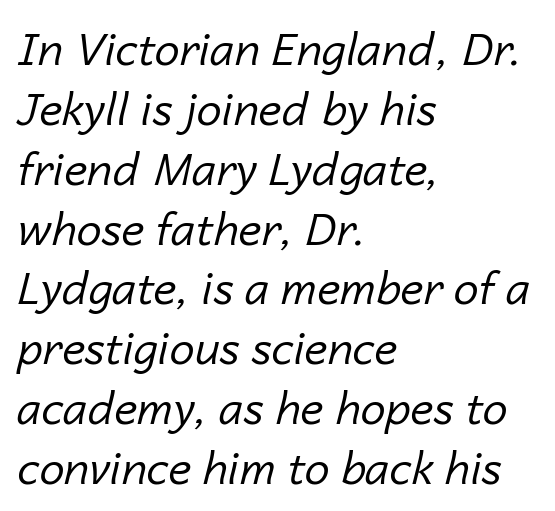
Q: Is the text bold? A: No.
Q: Is the text italic (slanted)? A: Yes, it leans right by about 14 degrees.
Q: Is the text underlined? A: No.
Q: How is the paragraph aligned? A: Left-aligned.
Q: Is the spacing between letters normal or unusually wide? A: Normal.
Q: Is the spacing between lines tight, normal or loose? A: Normal.
Q: Width (condensed, normal, or wide)? A: Normal.
Q: Stroke contrast? A: Low.
Q: x-height? A: Medium.
Q: Monospaced? A: No.
